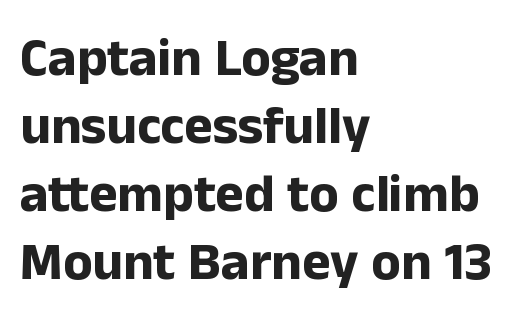
The image shows 54 px bold sans-serif type, upright; set left-aligned, normal line spacing (1.26x), normal letter spacing, not underlined; low stroke contrast and a medium x-height.
